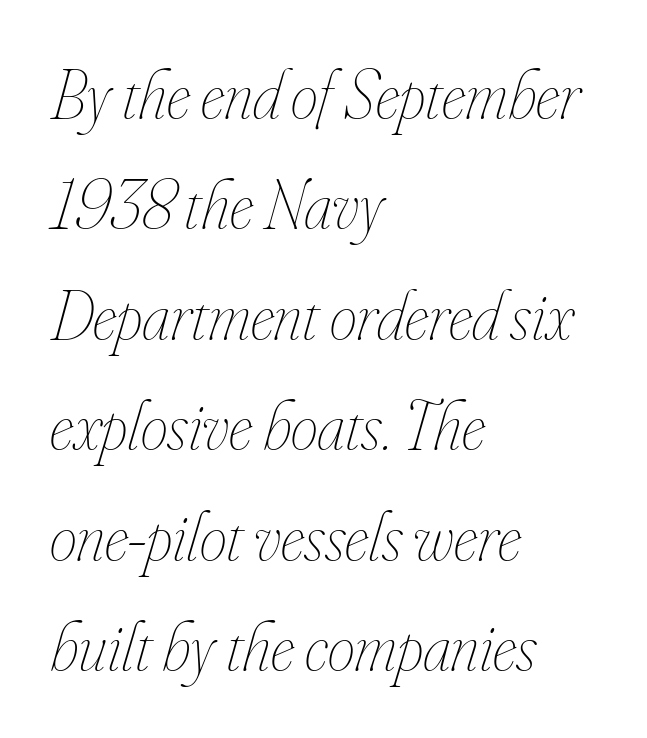
Q: Is the text bold? A: No.
Q: Is the text italic (slanted)? A: Yes, it leans right by about 16 degrees.
Q: Is the text underlined? A: No.
Q: How is the paragraph aligned? A: Left-aligned.
Q: Is the spacing between letters normal or unusually wide? A: Normal.
Q: Is the spacing between lines tight, normal or loose? A: Normal.
Q: Width (condensed, normal, or wide)? A: Condensed.
Q: Stroke contrast? A: Low.
Q: x-height? A: Small.
Q: Monospaced? A: No.
